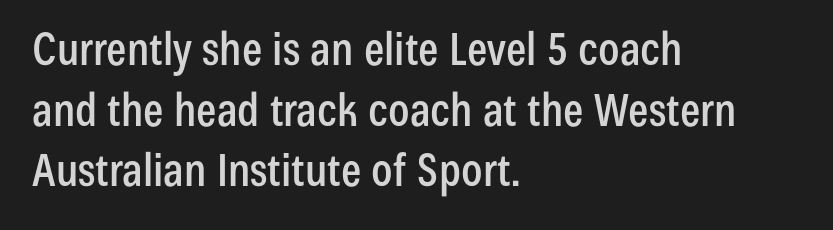
These lines keep a tight, regular rhythm from letter to letter. Observe the absence of serifs on each vertical stroke in this sample. Which margin do the lines hug? The left one — the right edge is uneven. The area under the type is left untouched. The lettering stays uniformly vertical, giving the passage a roman look. Think of a printed novel: that variable character pitch is what you see here.
